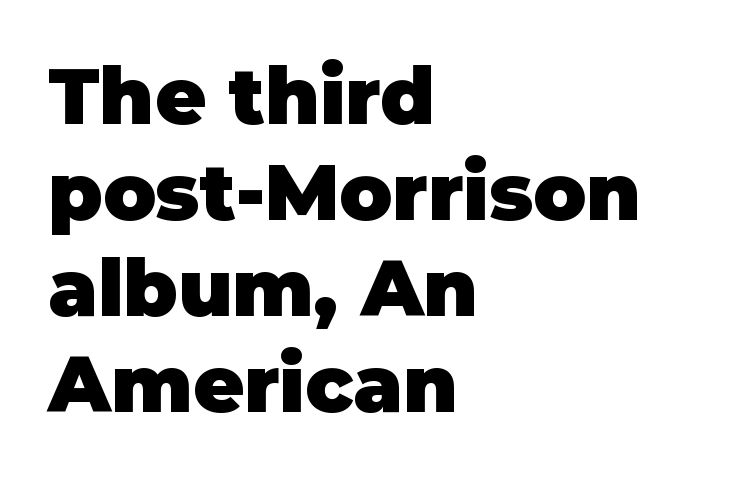
The image shows 78 px heavy sans-serif type, upright; set left-aligned, line spacing 1.23x, normal letter spacing, not underlined; low stroke contrast and a large x-height.
